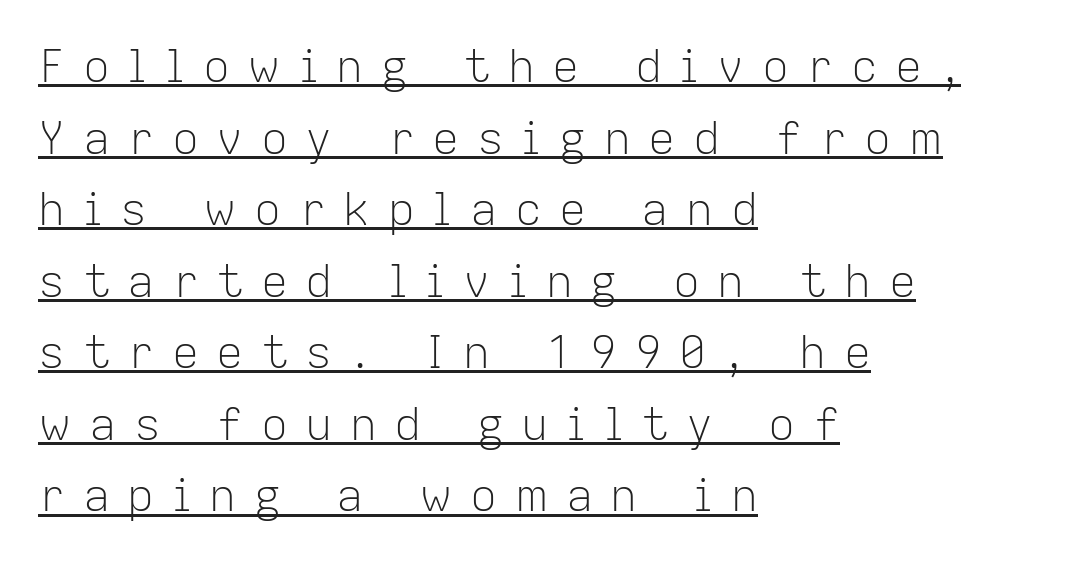
The image shows 45 px light sans-serif type, upright; set left-aligned, normal line spacing (1.59x), unusually wide letter spacing (+0.39 em), underlined; low stroke contrast and a medium x-height.
